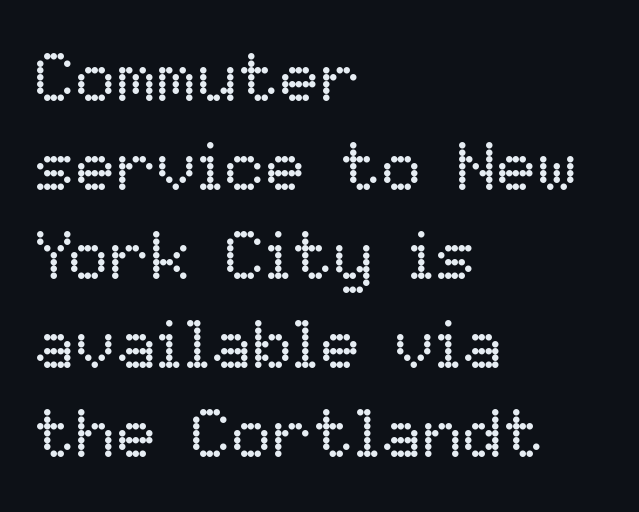
Check under the words: just untouched page. Line spacing here is normal. The letters advance in unequal steps, a hallmark of proportional type. Horizontal alignment here is leftward, the default for most running prose. Weight: regular or lighter.
